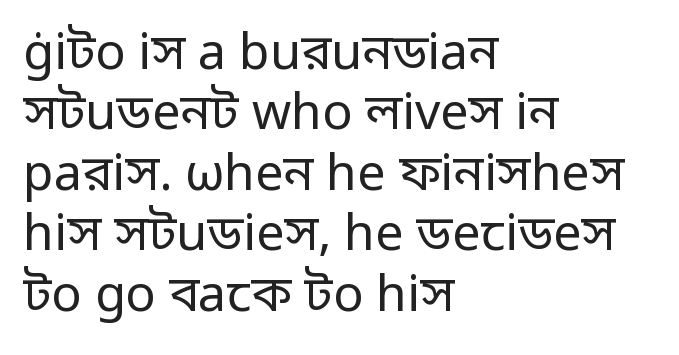
Q: Is the text bold? A: No.
Q: Is the text italic (slanted)? A: No, it is upright.
Q: Is the typeface a serif or a sans-serif typeface? A: Sans-serif.
Q: Is the text underlined? A: No.
Q: How is the paragraph aligned? A: Left-aligned.
Q: Is the spacing between letters normal or unusually wide? A: Normal.
Q: Width (condensed, normal, or wide)? A: Normal.
Q: Stroke contrast? A: Low.
Q: x-height? A: Medium.
Q: Monospaced? A: No.
